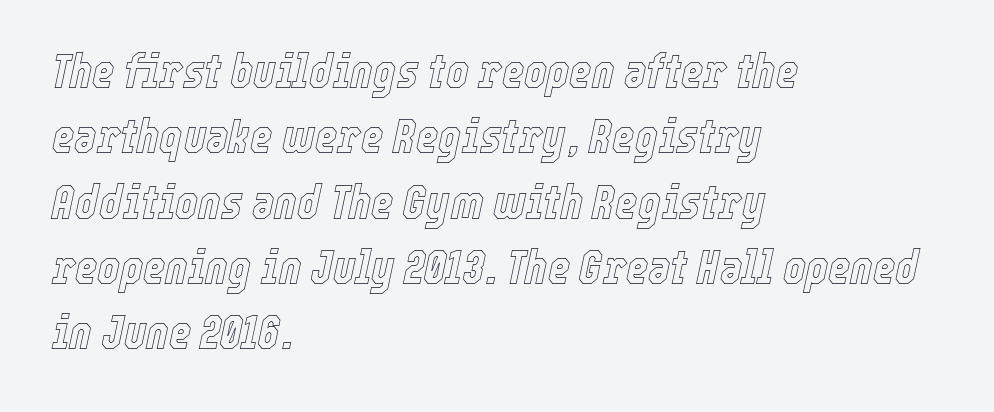
A typesetter would call this leading conventional body-copy spacing. The rendering uses natural spacing where letterforms have individual widths. In terms of posture, this sample is oblique. The glyphs are unaccompanied by any horizontal stroke below them. The type is set solid horizontally, with unmodified tracking. The paragraph has a hard left edge and a soft right edge.
